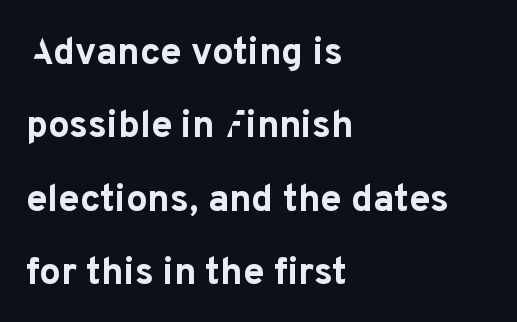
The image shows 38 px bold sans-serif type, upright; set left-aligned, loose line spacing (1.93x), normal letter spacing, not underlined; low stroke contrast and a medium x-height.
